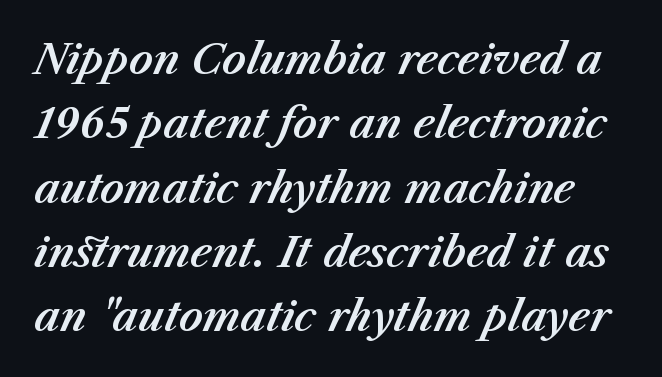
Q: Is the text italic (slanted)? A: Yes, it leans right by about 23 degrees.
Q: Is the text underlined? A: No.
Q: Is the spacing between letters normal or unusually wide? A: Normal.
Q: Is the spacing between lines tight, normal or loose? A: Normal.
Q: Width (condensed, normal, or wide)? A: Normal.
Q: Stroke contrast? A: Medium.
Q: x-height? A: Medium.
Q: Monospaced? A: No.
